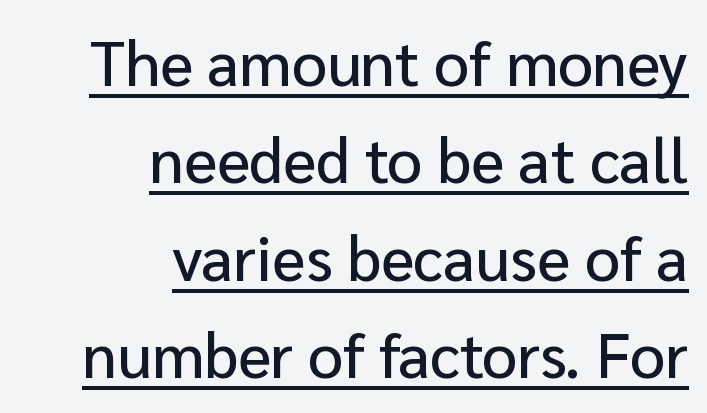
Q: Is the text italic (slanted)? A: No, it is upright.
Q: Is the typeface a serif or a sans-serif typeface? A: Sans-serif.
Q: Is the text underlined? A: Yes.
Q: How is the paragraph aligned? A: Right-aligned.
Q: Is the spacing between letters normal or unusually wide? A: Normal.
Q: Is the spacing between lines tight, normal or loose? A: Normal.
Q: Width (condensed, normal, or wide)? A: Normal.
Q: Stroke contrast? A: Low.
Q: x-height? A: Medium.
Q: Monospaced? A: No.
